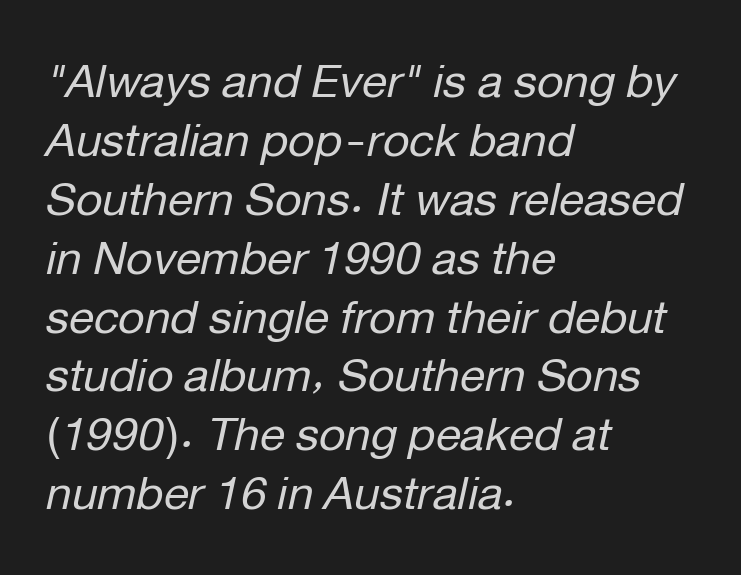
Inter-character spacing is left at the font's built-in metrics. This rendering features lettering with no underline. The block of text has a typical density, with ordinary space between rows. Looks like regular typesetting: each glyph gets only the width it needs.
